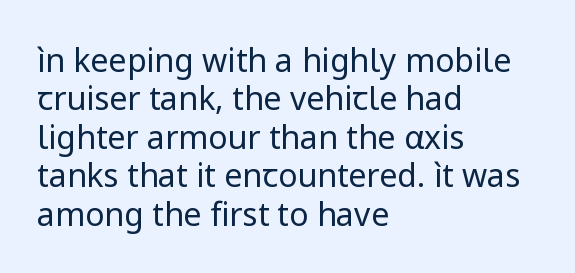
{"serif": "no", "italic": "no", "bold": "no", "weight": "regular", "width": "normal", "stroke_contrast": "low", "x_height": "medium", "monospaced": "no", "underline": "no", "align": "left", "line_spacing_ratio": 1.2, "letter_spacing": "normal", "letter_spacing_em": 0.0, "glyph_px": 32}
